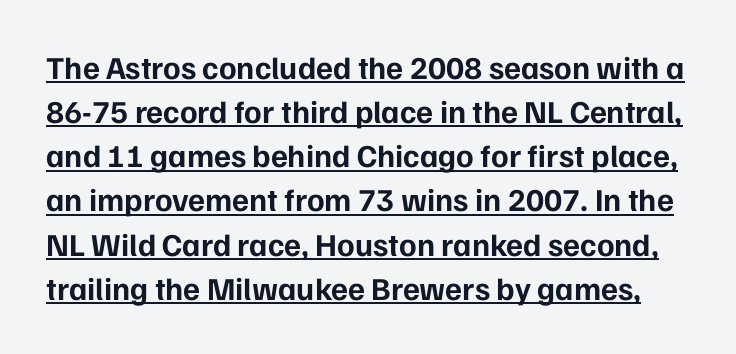
The passage shown is underscored from start to finish. The face used here is proportionally spaced, like ordinary book or web type. Posture: upright roman. Grotesque or geometric, the face here clearly has no serifs.
